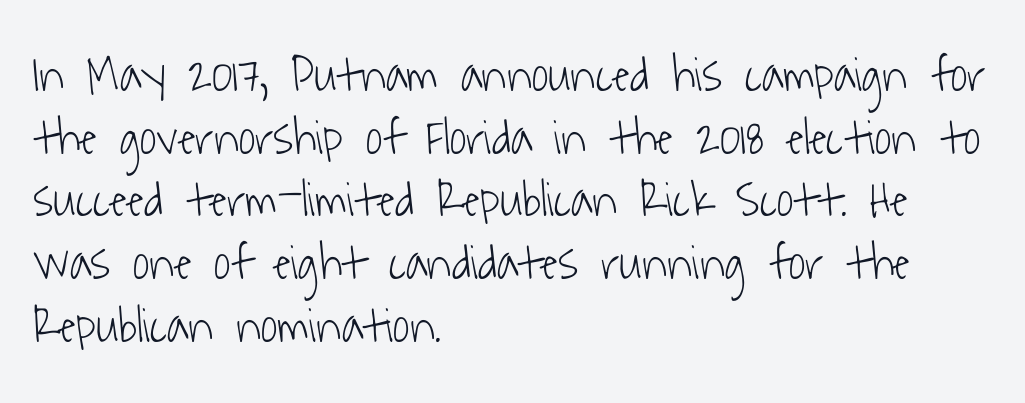
{"serif": "no", "bold": "no", "weight": "light", "width": "condensed", "stroke_contrast": "low", "x_height": "medium", "monospaced": "no", "underline": "no", "align": "left", "line_spacing_ratio": 1.23, "letter_spacing": "normal", "letter_spacing_em": 0.0, "glyph_px": 51}
